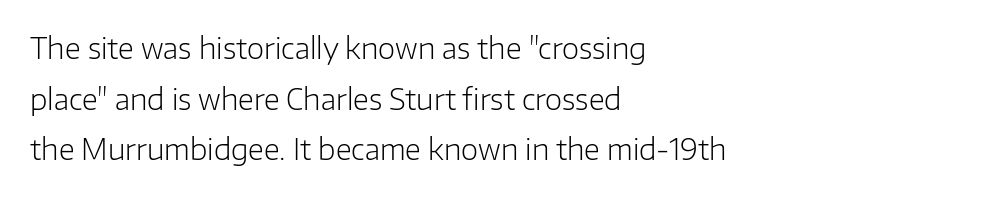
Q: Is the text bold? A: No.
Q: Is the text italic (slanted)? A: No, it is upright.
Q: Is the typeface a serif or a sans-serif typeface? A: Sans-serif.
Q: Is the text underlined? A: No.
Q: How is the paragraph aligned? A: Left-aligned.
Q: Is the spacing between letters normal or unusually wide? A: Normal.
Q: Width (condensed, normal, or wide)? A: Normal.
Q: Stroke contrast? A: Low.
Q: x-height? A: Medium.
Q: Monospaced? A: No.
